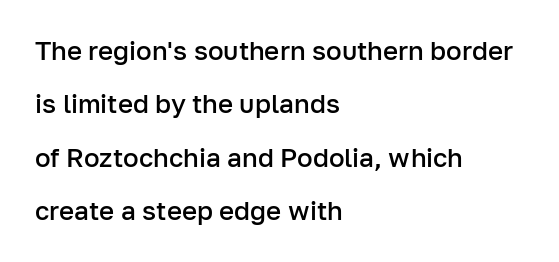
{"italic": "no", "bold": "semi", "underline": "no", "align": "left", "line_spacing": "loose", "line_spacing_ratio": 2.05, "letter_spacing": "normal", "letter_spacing_em": 0.0, "glyph_px": 26}
